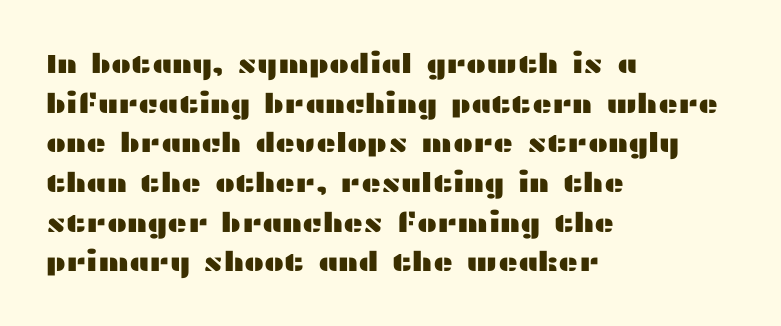
Reading down the column, the eye jumps a familiar distance to each next line. The gaps between neighbouring characters are ordinary and unremarkable. Every character sits straight up, as roman type does. These lines stack with their left ends in a neat column. Bare-footed words on every line.
